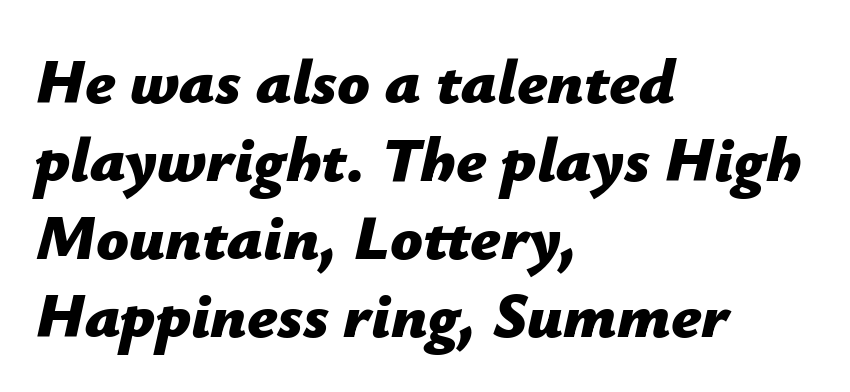
Q: Is the text bold? A: Yes.
Q: Is the text italic (slanted)? A: Yes, it leans right by about 12 degrees.
Q: Is the text underlined? A: No.
Q: How is the paragraph aligned? A: Left-aligned.
Q: Is the spacing between letters normal or unusually wide? A: Normal.
Q: Width (condensed, normal, or wide)? A: Normal.
Q: Stroke contrast? A: Low.
Q: x-height? A: Medium.
Q: Monospaced? A: No.
